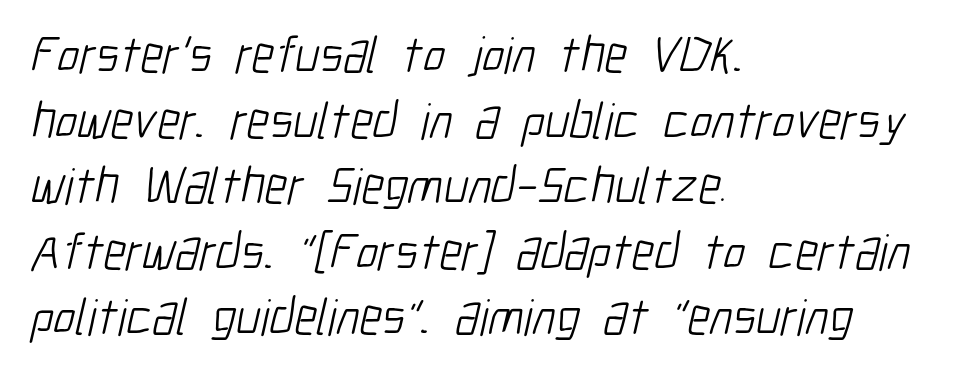
The rendering shows plain stroke endings on the letterforms — a sans-serif design. Leftover space on each line is placed entirely after the last word. Vertical stems look standard width or narrower in stroke. The gaps between neighbouring characters are ordinary and unremarkable. Spacing verdict: proportional, widths tailored to each character.
